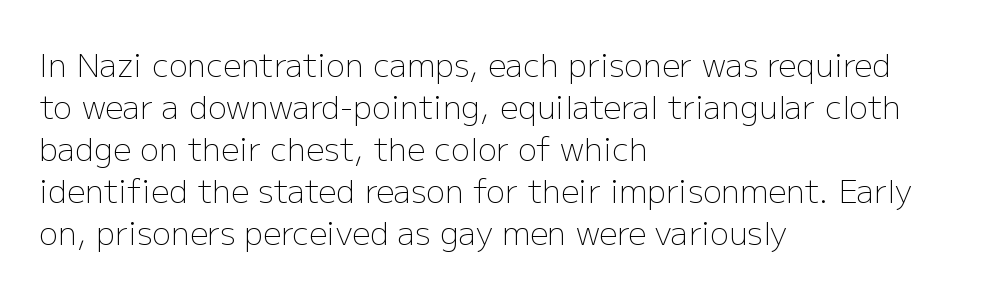
Q: Is the text bold? A: No.
Q: Is the text italic (slanted)? A: No, it is upright.
Q: Is the typeface a serif or a sans-serif typeface? A: Sans-serif.
Q: Is the text underlined? A: No.
Q: How is the paragraph aligned? A: Left-aligned.
Q: Is the spacing between letters normal or unusually wide? A: Normal.
Q: Is the spacing between lines tight, normal or loose? A: Normal.
Q: Width (condensed, normal, or wide)? A: Normal.
Q: Stroke contrast? A: Low.
Q: x-height? A: Medium.
Q: Monospaced? A: No.
